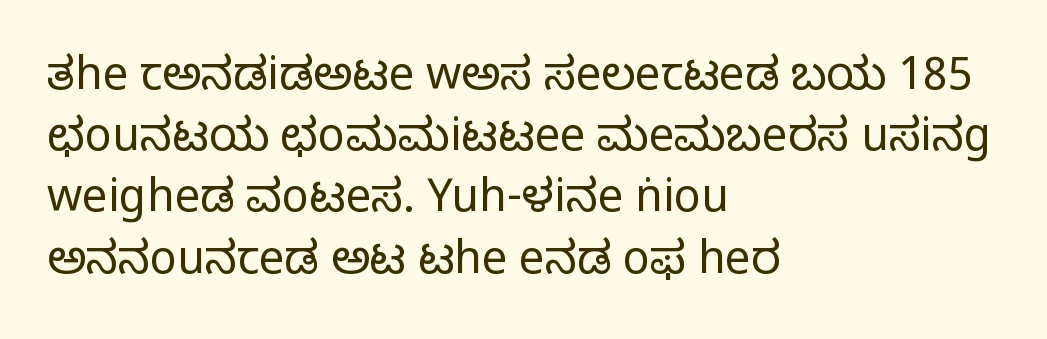
Q: Is the text bold? A: No.
Q: Is the text italic (slanted)? A: No, it is upright.
Q: Is the typeface a serif or a sans-serif typeface? A: Sans-serif.
Q: Is the text underlined? A: No.
Q: How is the paragraph aligned? A: Left-aligned.
Q: Is the spacing between letters normal or unusually wide? A: Normal.
Q: Is the spacing between lines tight, normal or loose? A: Normal.
Q: Width (condensed, normal, or wide)? A: Normal.
Q: Stroke contrast? A: Low.
Q: x-height? A: Medium.
Q: Monospaced? A: No.
